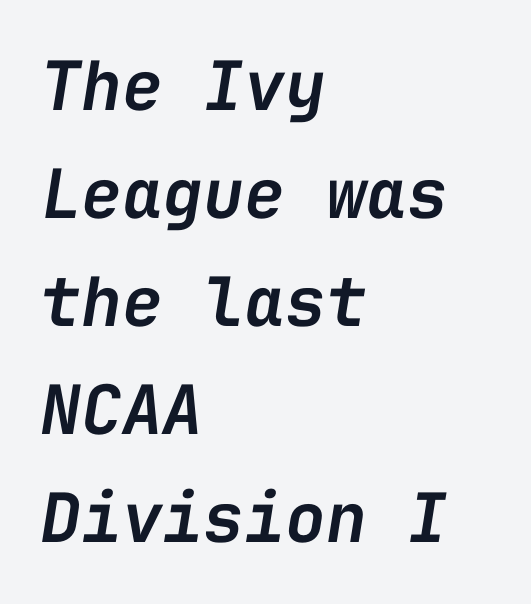
A classic flush-left, rag-right setting is used for this passage. The glyphs are unaccompanied by any horizontal stroke below them. An italicized treatment has been applied to the whole sample. A semibold gives these letters moderate extra thickness, short of bold. How are the letters spaced? Ordinarily, with no added tracking. The face used here is monospaced, like something from a code editor.
